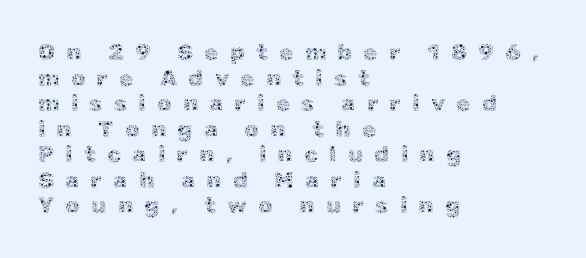
The image shows 23 px text type, upright; set left-aligned, tight line spacing (1.11x), unusually wide letter spacing (+0.48 em), not underlined.
